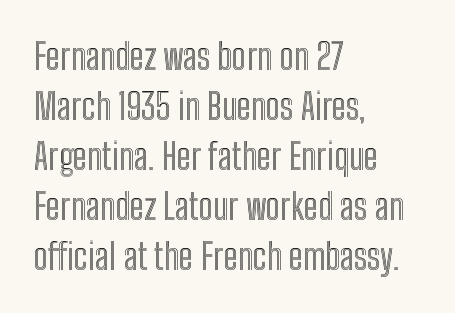
{"italic": "no", "width": "condensed", "x_height": "medium", "monospaced": "no", "underline": "no", "align": "left", "line_spacing": "normal", "line_spacing_ratio": 1.39, "letter_spacing": "normal", "letter_spacing_em": 0.0, "glyph_px": 36}
